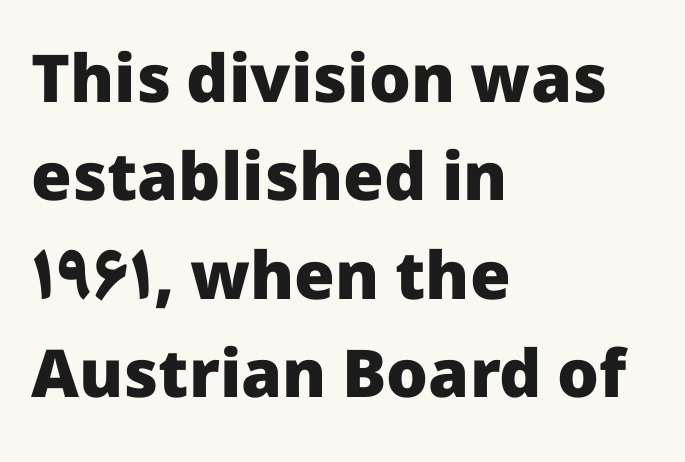
The image shows 66 px heavy sans-serif type, upright; set left-aligned, normal line spacing (1.49x), normal letter spacing, not underlined; low stroke contrast and a medium x-height.
